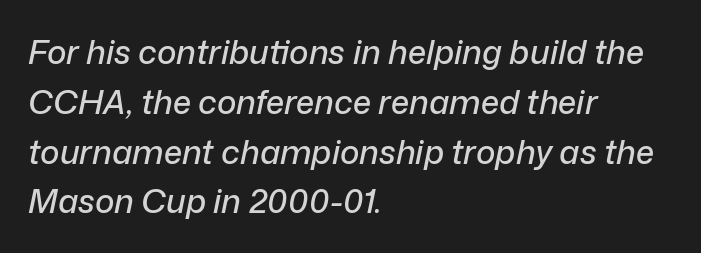
The image shows 33 px text type, italic (leaning right); set left-aligned, normal line spacing (1.51x), normal letter spacing, not underlined; low stroke contrast and a medium x-height.
